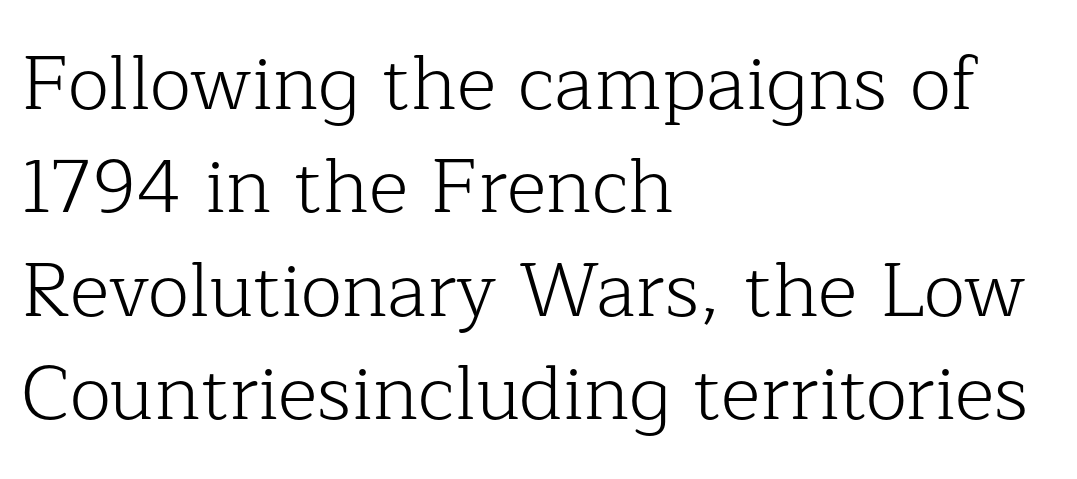
The image shows 76 px light serif type, upright; set left-aligned, normal line spacing (1.36x), normal letter spacing, not underlined; low stroke contrast and a medium x-height.
